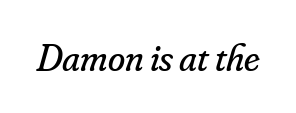
Is this a fixed-width face? No — the glyphs have proportional, varying widths. This sample uses a serif face. If you drew a line through each stem, it would be angled. Default kerning and tracking; the words read as compact shapes.
